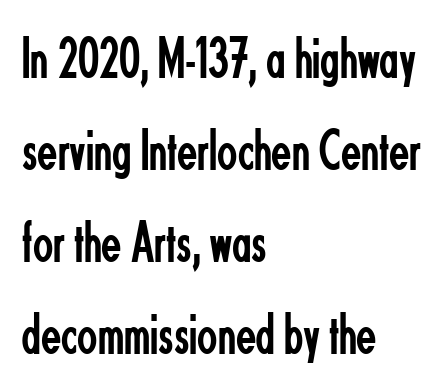
Q: Is the text bold? A: No.
Q: Is the text italic (slanted)? A: No, it is upright.
Q: Is the typeface a serif or a sans-serif typeface? A: Sans-serif.
Q: Is the text underlined? A: No.
Q: How is the paragraph aligned? A: Left-aligned.
Q: Is the spacing between letters normal or unusually wide? A: Normal.
Q: Is the spacing between lines tight, normal or loose? A: Normal.
Q: Width (condensed, normal, or wide)? A: Condensed.
Q: Stroke contrast? A: Low.
Q: x-height? A: Small.
Q: Monospaced? A: No.
